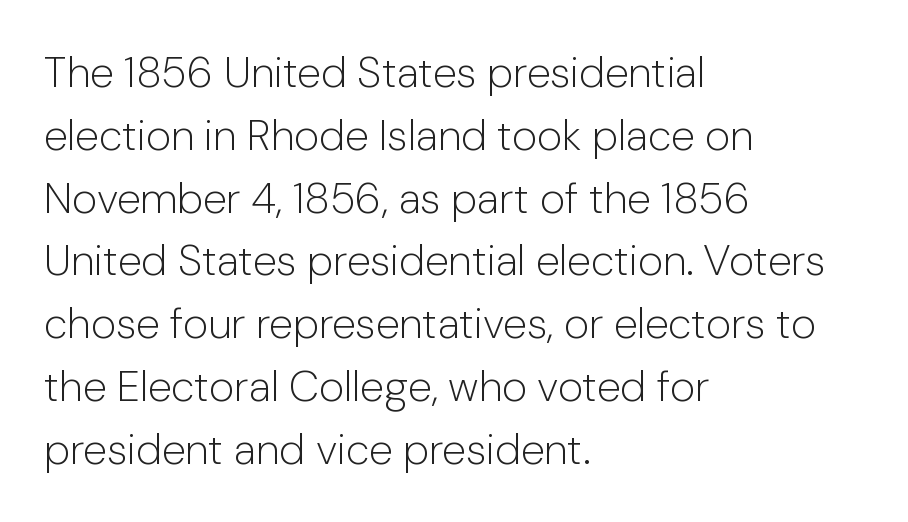
{"serif": "no", "italic": "no", "bold": "no", "weight": "light", "width": "normal", "stroke_contrast": "low", "x_height": "medium", "monospaced": "no", "underline": "no", "align": "left", "line_spacing": "normal", "line_spacing_ratio": 1.46, "letter_spacing": "normal", "letter_spacing_em": 0.0, "glyph_px": 43}
